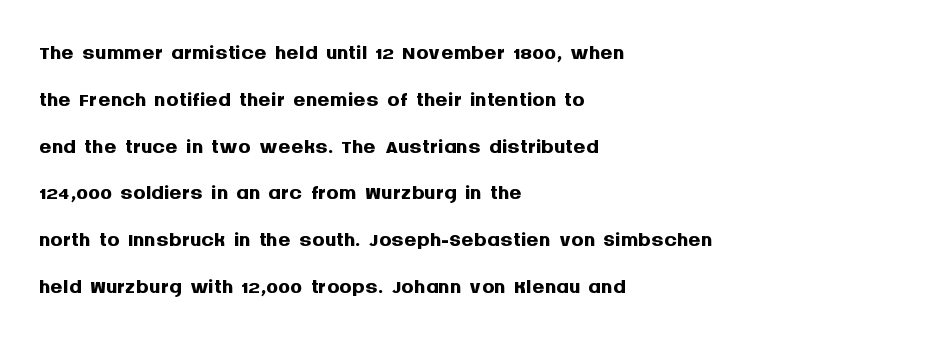
Q: Is the text bold? A: Yes.
Q: Is the text italic (slanted)? A: No, it is upright.
Q: Is the typeface a serif or a sans-serif typeface? A: Sans-serif.
Q: Is the text underlined? A: No.
Q: How is the paragraph aligned? A: Left-aligned.
Q: Is the spacing between letters normal or unusually wide? A: Normal.
Q: Is the spacing between lines tight, normal or loose? A: Normal.
Q: Width (condensed, normal, or wide)? A: Normal.
Q: Stroke contrast? A: Medium.
Q: x-height? A: Large.
Q: Monospaced? A: No.
